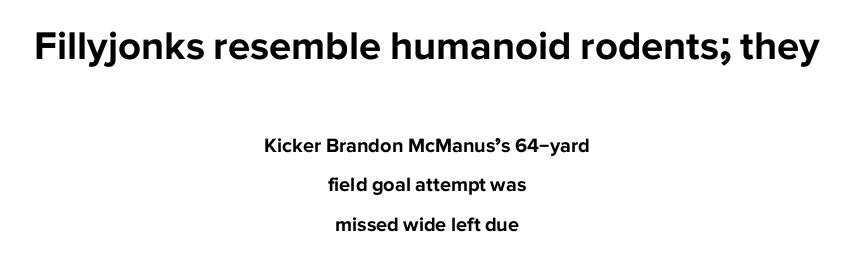
Q: Is the text bold? A: Yes.
Q: Is the text italic (slanted)? A: No, it is upright.
Q: Is the typeface a serif or a sans-serif typeface? A: Sans-serif.
Q: Is the text underlined? A: No.
Q: How is the paragraph aligned? A: Centered.
Q: Is the spacing between letters normal or unusually wide? A: Normal.
Q: Is the spacing between lines tight, normal or loose? A: Loose.
Q: Which block of text is set in a larger size, the first (top) or the second (bottom)? A: The first (top) one.
Q: Width (condensed, normal, or wide)? A: Normal.
Q: Stroke contrast? A: Low.
Q: x-height? A: Medium.
Q: Monospaced? A: No.
